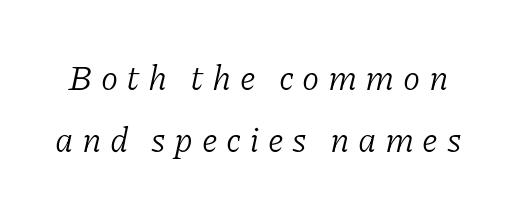
{"serif": "yes", "italic": "yes", "lean": "right", "slant_degrees": 11, "bold": "no", "weight": "light", "width": "normal", "stroke_contrast": "low", "x_height": "medium", "monospaced": "no", "underline": "no", "line_spacing_ratio": 1.77, "letter_spacing": "wide", "letter_spacing_em": 0.24, "glyph_px": 35}
